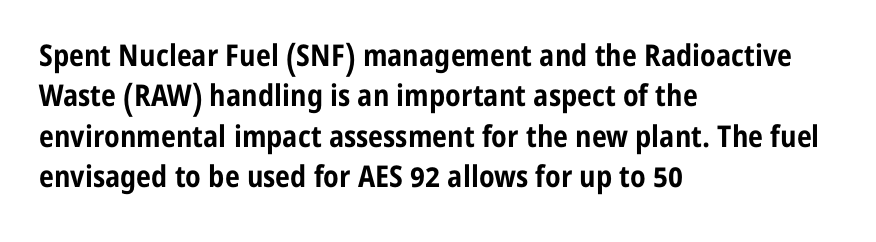
The image shows 30 px bold, condensed sans-serif type, upright; set left-aligned, normal line spacing (1.35x), normal letter spacing, not underlined; low stroke contrast and a medium x-height.
